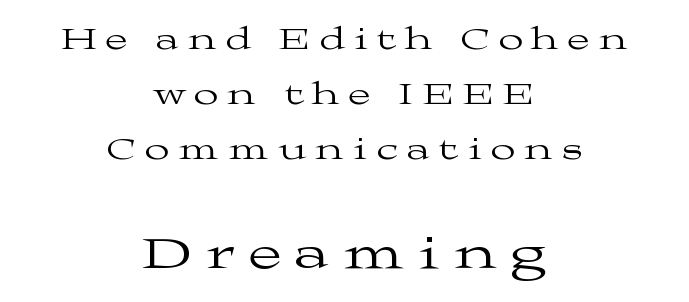
Q: Is the text bold? A: No.
Q: Is the text italic (slanted)? A: No, it is upright.
Q: Is the typeface a serif or a sans-serif typeface? A: Serif.
Q: Is the text underlined? A: No.
Q: How is the paragraph aligned? A: Centered.
Q: Is the spacing between letters normal or unusually wide? A: Unusually wide.
Q: Which block of text is set in a larger size, the first (top) or the second (bottom)? A: The second (bottom) one.
Q: Width (condensed, normal, or wide)? A: Wide.
Q: Stroke contrast? A: Medium.
Q: x-height? A: Medium.
Q: Monospaced? A: No.
